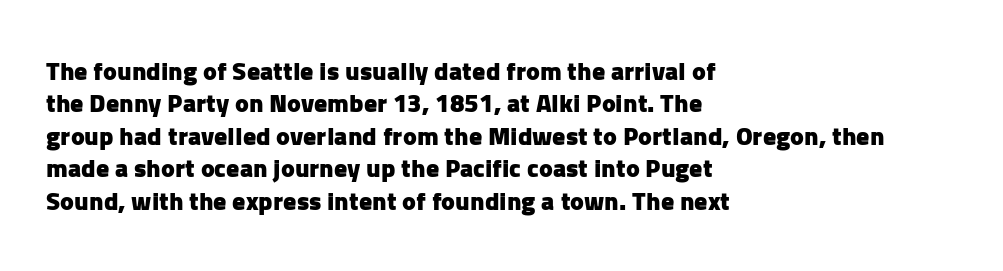
{"italic": "no", "bold": "yes", "underline": "no", "align": "left", "line_spacing": "normal", "line_spacing_ratio": 1.25, "letter_spacing": "normal", "letter_spacing_em": 0.0, "glyph_px": 26}
